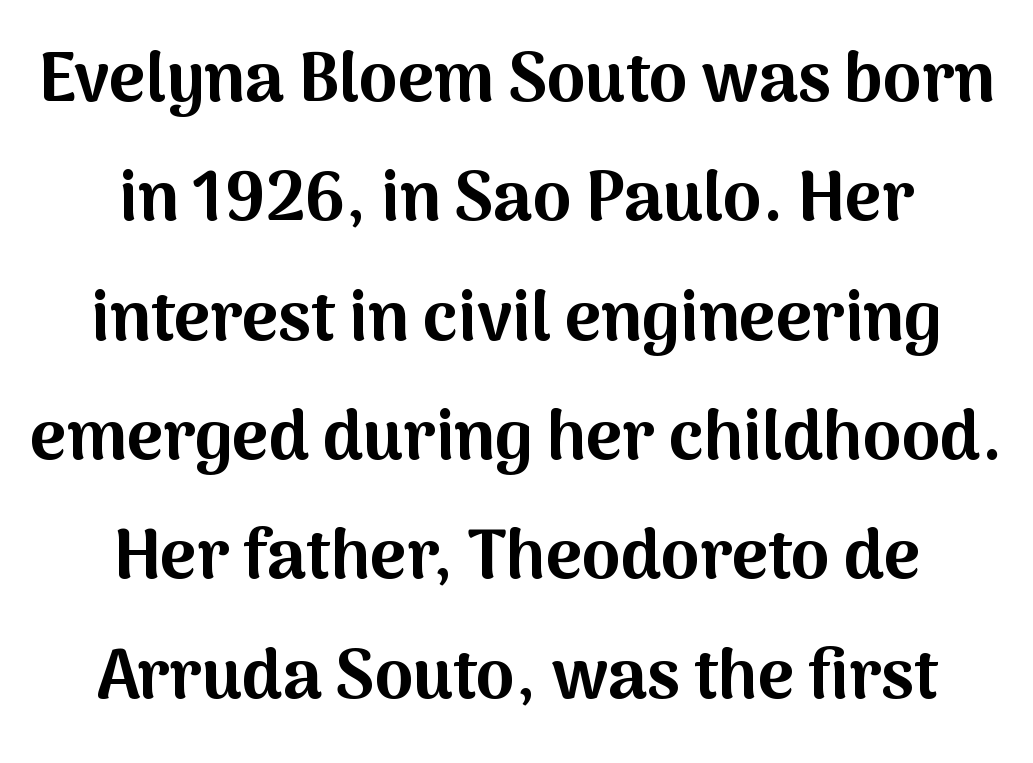
{"serif": "no", "italic": "no", "bold": "yes", "weight": "bold", "width": "normal", "stroke_contrast": "medium", "x_height": "medium", "monospaced": "no", "underline": "no", "align": "center", "line_spacing_ratio": 1.73, "letter_spacing": "normal", "letter_spacing_em": 0.0, "glyph_px": 69}
